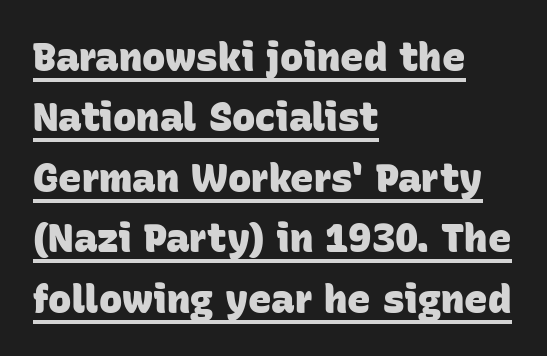
{"serif": "no", "bold": "yes", "weight": "heavy", "width": "normal", "stroke_contrast": "low", "x_height": "large", "monospaced": "no", "underline": "yes", "align": "left", "line_spacing": "normal", "line_spacing_ratio": 1.55, "letter_spacing": "normal", "letter_spacing_em": 0.0, "glyph_px": 39}
